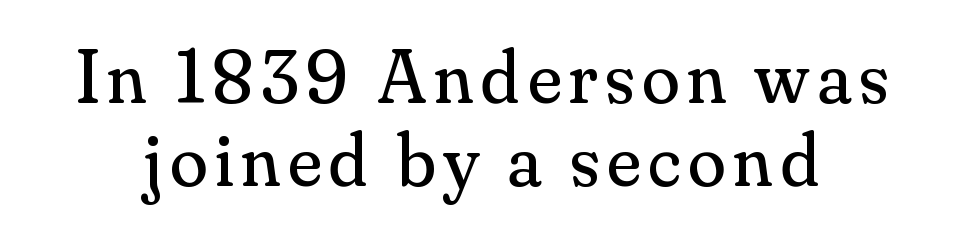
{"serif": "yes", "italic": "no", "bold": "no", "weight": "regular", "width": "normal", "stroke_contrast": "medium", "x_height": "small", "monospaced": "no", "underline": "no", "line_spacing": "tight", "line_spacing_ratio": 1.08, "glyph_px": 77}
